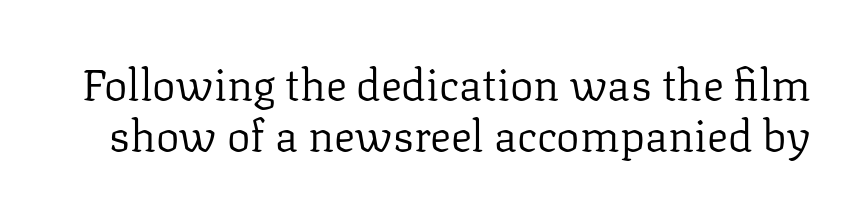
{"serif": "yes", "italic": "no", "bold": "no", "weight": "regular", "width": "normal", "stroke_contrast": "low", "x_height": "medium", "monospaced": "no", "underline": "no", "line_spacing_ratio": 1.16, "letter_spacing": "normal", "letter_spacing_em": 0.0, "glyph_px": 44}
